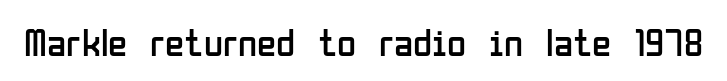
Q: Is the text bold? A: No.
Q: Is the text italic (slanted)? A: No, it is upright.
Q: Is the typeface a serif or a sans-serif typeface? A: Sans-serif.
Q: Is the text underlined? A: No.
Q: Is the spacing between letters normal or unusually wide? A: Normal.
Q: Width (condensed, normal, or wide)? A: Condensed.
Q: Stroke contrast? A: Low.
Q: x-height? A: Medium.
Q: Monospaced? A: No.
